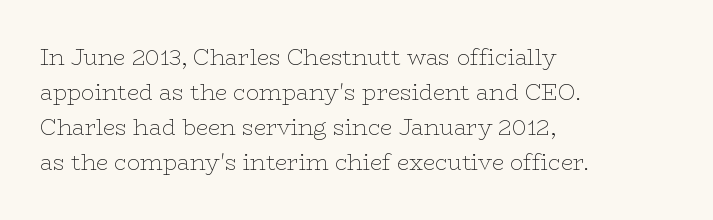
Q: Is the text bold? A: No.
Q: Is the text italic (slanted)? A: No, it is upright.
Q: Is the text underlined? A: No.
Q: How is the paragraph aligned? A: Left-aligned.
Q: Is the spacing between letters normal or unusually wide? A: Normal.
Q: Is the spacing between lines tight, normal or loose? A: Normal.
